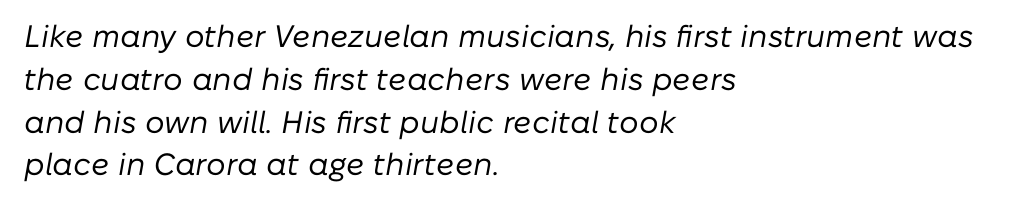
Q: Is the text bold? A: No.
Q: Is the text italic (slanted)? A: Yes, it leans right by about 10 degrees.
Q: Is the text underlined? A: No.
Q: How is the paragraph aligned? A: Left-aligned.
Q: Is the spacing between letters normal or unusually wide? A: Normal.
Q: Is the spacing between lines tight, normal or loose? A: Normal.
Q: Width (condensed, normal, or wide)? A: Normal.
Q: Stroke contrast? A: Low.
Q: x-height? A: Medium.
Q: Monospaced? A: No.
